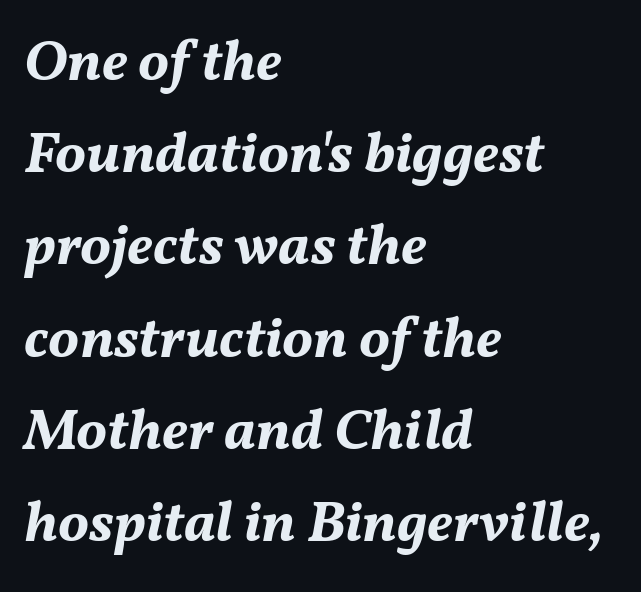
Nothing unusual about the tracking: characters are spaced as the font intends. Descenders hang freely into open space. Compared with ordinary roman type, these characters are visibly tilted. Set as a true bold cut, around the 700 mark. Character widths vary here, with narrow letters taking less room than wide ones.
